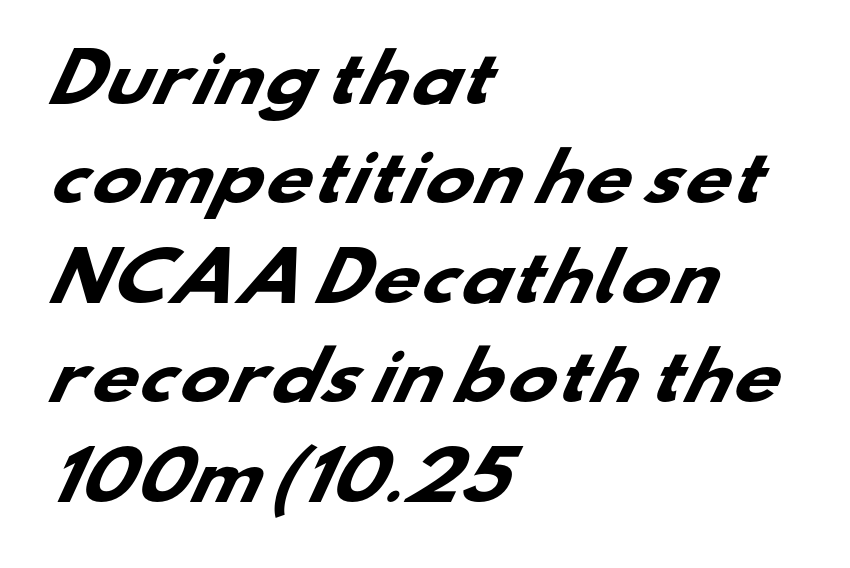
How would I describe the line gaps? Plain and ordinary. Short note: letters normally spaced. The face used here has the dense, thick strokes of a bold. To sum up the face: it is a sans, with no serifs. The strip under each line holds only bare page. Think of a printed novel: that variable character pitch is what you see here.
